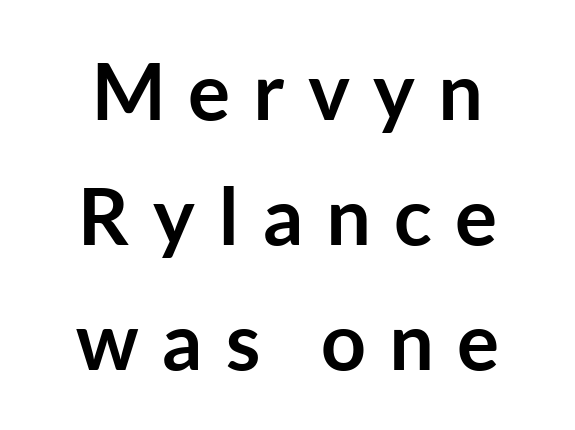
The image shows 79 px semibold sans-serif type, upright; set normal line spacing (1.58x), unusually wide letter spacing (+0.29 em), not underlined; low stroke contrast and a medium x-height.
